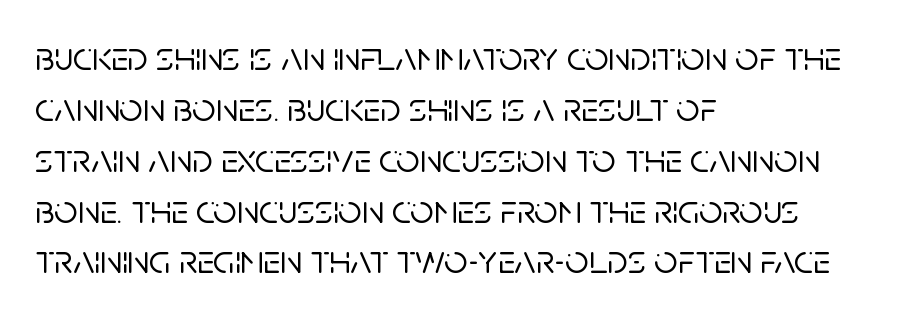
{"serif": "no", "italic": "no", "width": "normal", "stroke_contrast": "low", "x_height": "large", "monospaced": "no", "underline": "no", "align": "left", "line_spacing_ratio": 1.24, "letter_spacing": "normal", "letter_spacing_em": 0.0, "glyph_px": 41}
